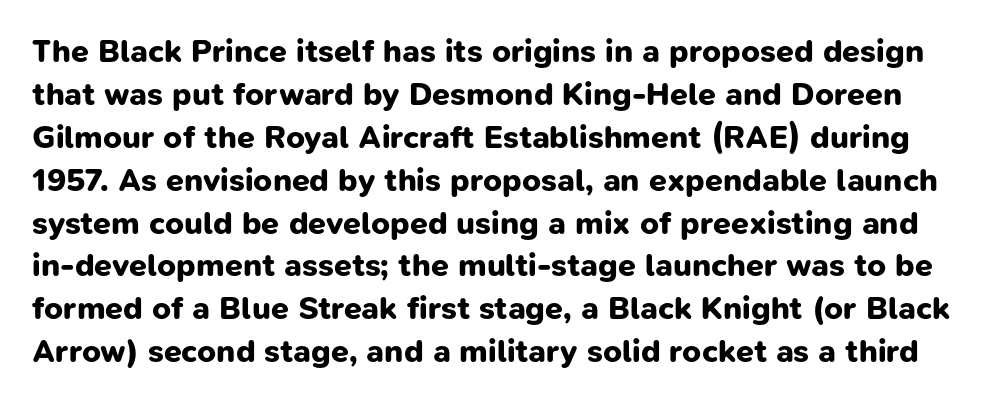
The image shows 32 px bold sans-serif type; set normal line spacing (1.34x), normal letter spacing, not underlined; low stroke contrast and a medium x-height.
